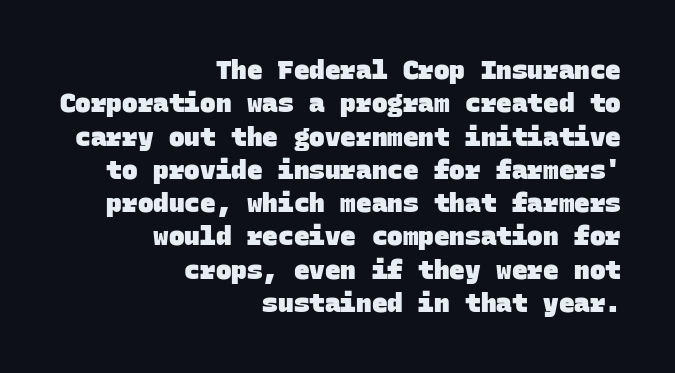
{"bold": "yes", "underline": "no", "align": "right", "line_spacing": "normal", "line_spacing_ratio": 1.28, "letter_spacing": "normal", "letter_spacing_em": 0.0, "glyph_px": 26}
